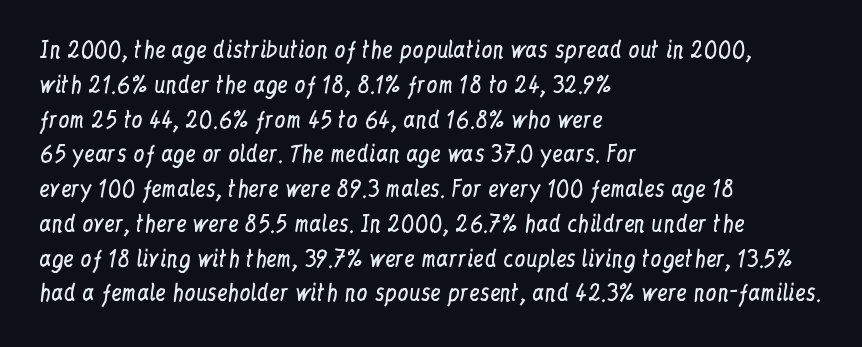
Q: Is the text bold? A: No.
Q: Is the text italic (slanted)? A: Yes.
Q: Is the text underlined? A: No.
Q: How is the paragraph aligned? A: Left-aligned.
Q: Is the spacing between letters normal or unusually wide? A: Normal.
Q: Is the spacing between lines tight, normal or loose? A: Normal.
